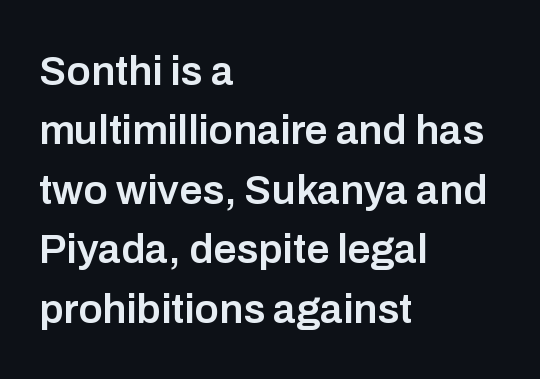
Compared with a centered layout, this one pins lines to the left instead. Examine the stroke ends and you'll find no serifs. The lines sit at an ordinary, default distance from one another. Characters remain perfectly vertical along every line.
